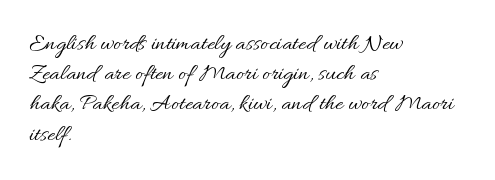
The weight would be labelled regular, book, light, or lighter still. Descender tails drop into unmarked territory. One glance says typical: line gaps are just what's usual.
